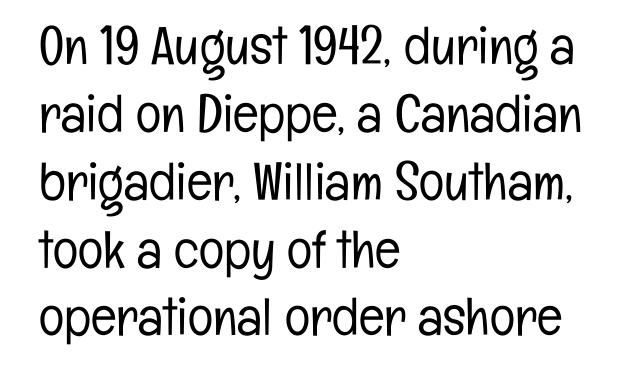
The image shows 53 px light, condensed sans-serif type, upright; set left-aligned, normal line spacing (1.28x), normal letter spacing, not underlined; low stroke contrast and a medium x-height.
